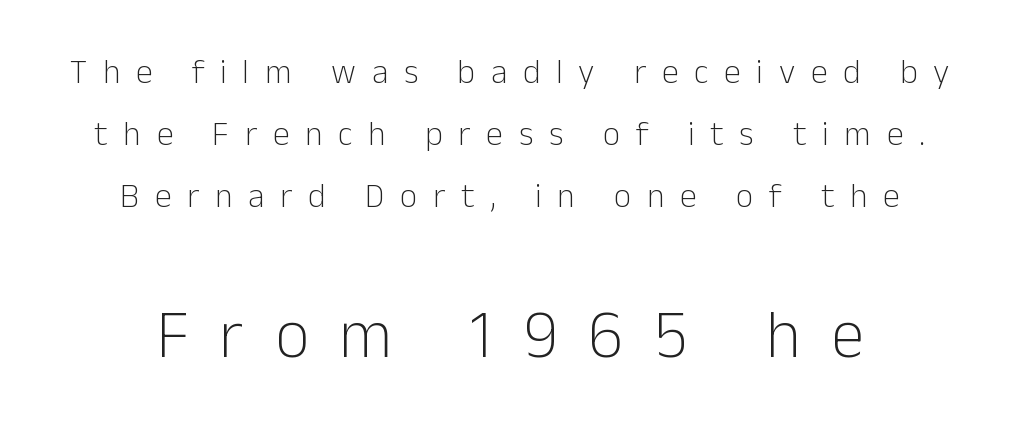
Weight: regular or lighter. Font category for this specimen: sans-serif. You can tell it's not italic because the verticals are truly vertical. Clear beneath every line of the passage. Size contrast runs from small at the top to large at the bottom. How are the letters spaced? Widely, with obvious added tracking.
